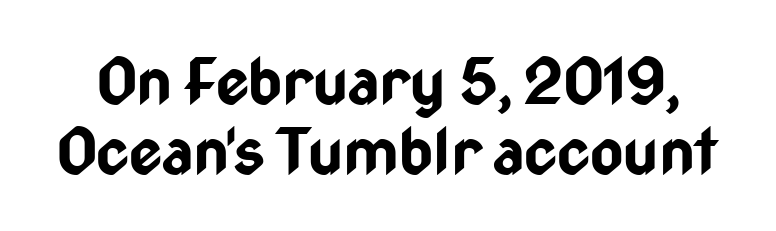
Here the designer chose a conventional face with non-uniform glyph widths. The specimen omits any rule beneath the text block's lines. Note: no serifs on the glyphs. In terms of letterspacing, this is plain default setting.
